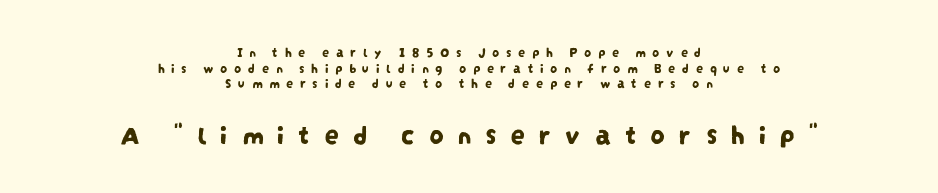
{"serif": "no", "width": "condensed", "stroke_contrast": "low", "x_height": "large", "monospaced": "no", "underline": "no", "align": "center", "line_spacing": "tight", "line_spacing_ratio": 1.11, "letter_spacing": "wide", "letter_spacing_em": 0.47, "larger_block": "second", "size_ratio": 2.07, "glyph_px": 29}
